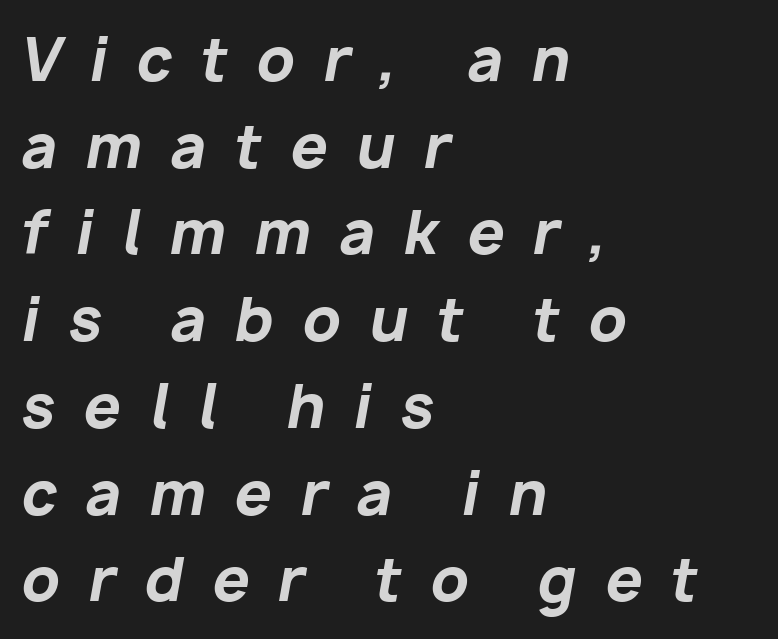
Think of a printed novel: that variable character pitch is what you see here. Weight: bold. Quick note: interline space is typical. Short and long lines alike share a common starting point at left. Words float on clear page, feet unadorned.
